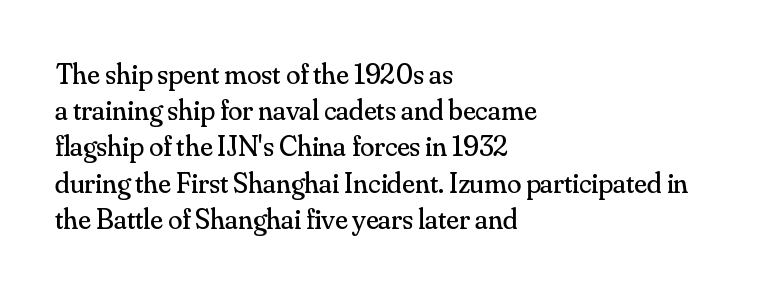
Characters follow at the spacing the type designer built in. Only glyphs here, with clear space below each row. The compositor pushed each line to the left boundary. Stroke mass is kept to a normal reading level or below. Here the designer chose a conventional face with non-uniform glyph widths. One glance says typical: line gaps are just what's usual.
